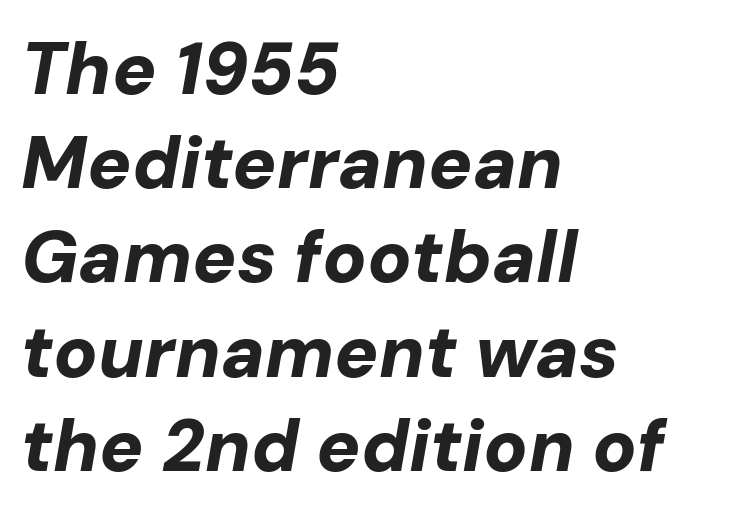
Q: Is the text bold? A: Yes.
Q: Is the text italic (slanted)? A: Yes, it leans right by about 10 degrees.
Q: Is the text underlined? A: No.
Q: How is the paragraph aligned? A: Left-aligned.
Q: Is the spacing between letters normal or unusually wide? A: Normal.
Q: Is the spacing between lines tight, normal or loose? A: Normal.
Q: Width (condensed, normal, or wide)? A: Normal.
Q: Stroke contrast? A: Low.
Q: x-height? A: Medium.
Q: Monospaced? A: No.
